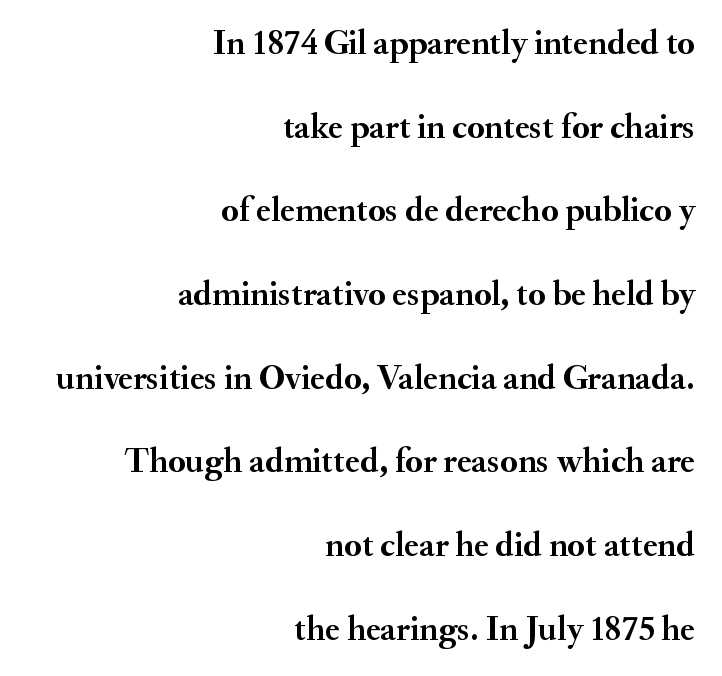
The image shows 35 px semibold serif type, upright; set right-aligned, loose line spacing (2.39x), normal letter spacing, not underlined; medium stroke contrast and a small x-height.
